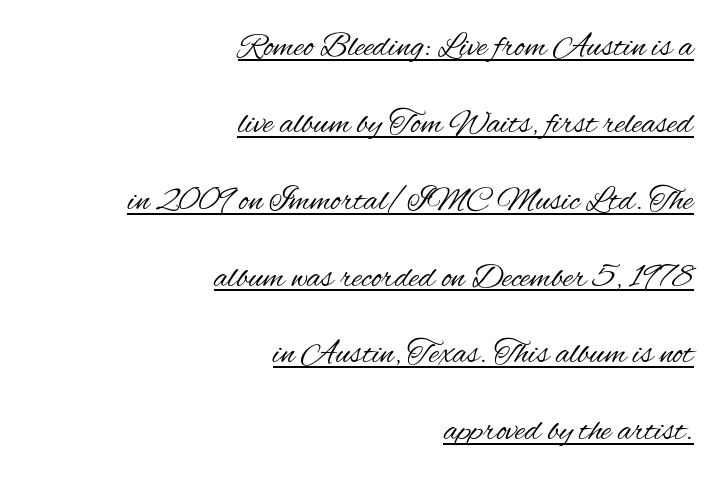
The image shows 34 px regular-weight, condensed sans-serif type; set right-aligned, loose line spacing (2.26x), normal letter spacing, underlined; medium stroke contrast and a small x-height.
